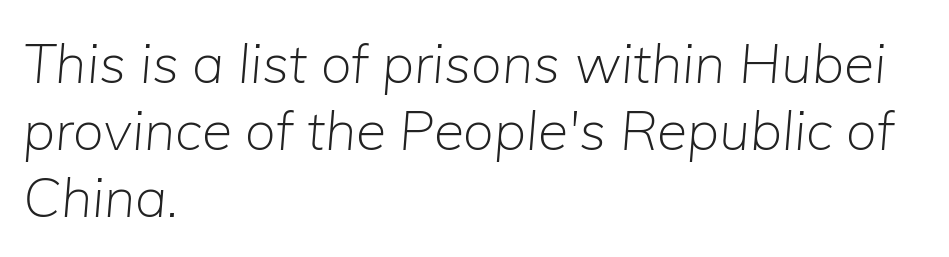
The image shows 55 px light type, italic (leaning right); set left-aligned, line spacing 1.22x, normal letter spacing, not underlined; low stroke contrast and a medium x-height.
